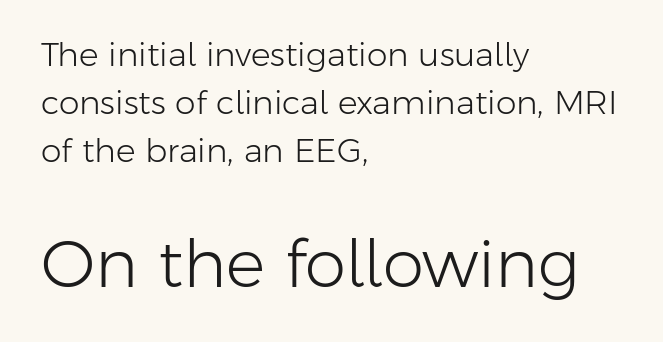
Q: Is the text bold? A: No.
Q: Is the text italic (slanted)? A: No, it is upright.
Q: Is the typeface a serif or a sans-serif typeface? A: Sans-serif.
Q: Is the text underlined? A: No.
Q: How is the paragraph aligned? A: Left-aligned.
Q: Is the spacing between letters normal or unusually wide? A: Normal.
Q: Is the spacing between lines tight, normal or loose? A: Normal.
Q: Which block of text is set in a larger size, the first (top) or the second (bottom)? A: The second (bottom) one.
Q: Width (condensed, normal, or wide)? A: Normal.
Q: Stroke contrast? A: Low.
Q: x-height? A: Medium.
Q: Monospaced? A: No.
